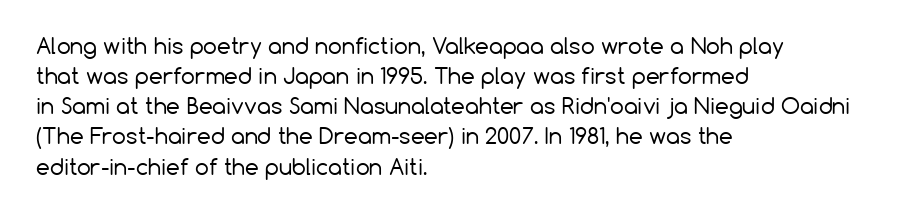
The letterforms sit shoulder to shoulder at normal distance. The space directly below the letters is spotless. Counters stay open thanks to moderate or lighter strokes. The vertical gap from one line to the next is medium. Ascenders rise straight up at ninety degrees. The ragged edge is on the right, which tells us the setting is flush left.
